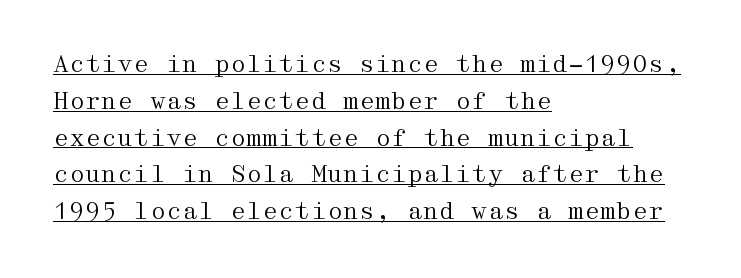
The image shows 23 px text type, upright; set left-aligned, normal line spacing (1.6x), normal letter spacing, underlined.
